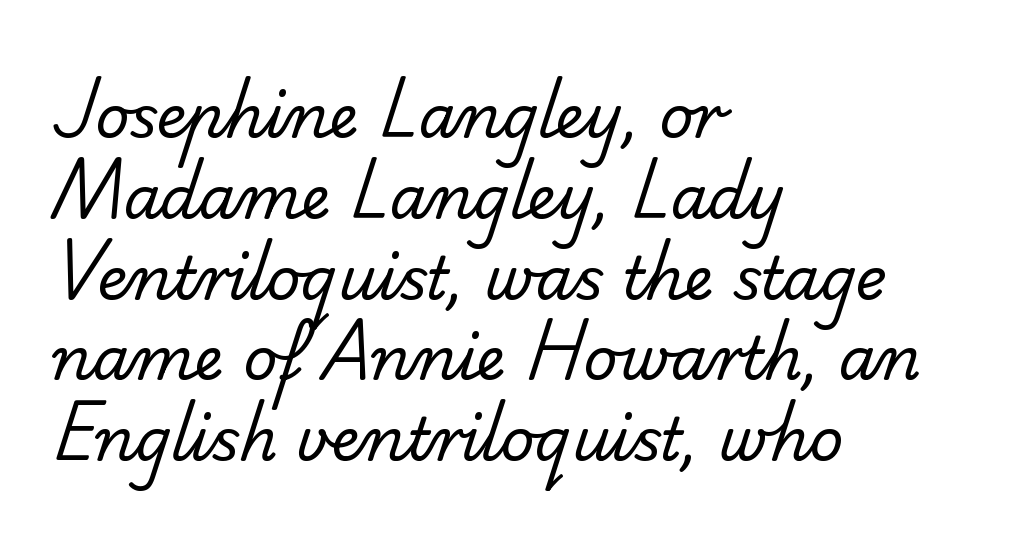
The image shows 59 px regular-weight sans-serif type; set left-aligned, normal line spacing (1.37x), normal letter spacing, not underlined; low stroke contrast and a small x-height.
